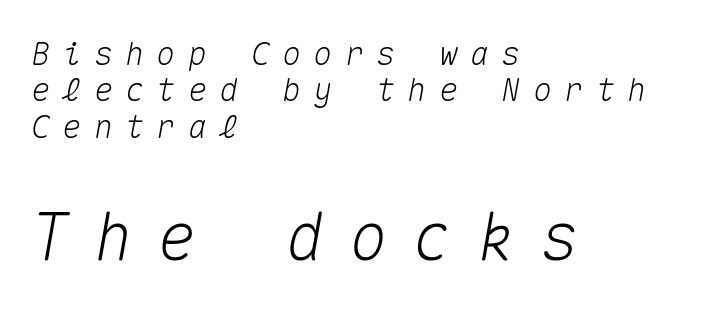
Q: Is the text italic (slanted)? A: Yes, it leans right by about 10 degrees.
Q: Is the text underlined? A: No.
Q: How is the paragraph aligned? A: Left-aligned.
Q: Is the spacing between letters normal or unusually wide? A: Unusually wide.
Q: Is the spacing between lines tight, normal or loose? A: Tight.
Q: Which block of text is set in a larger size, the first (top) or the second (bottom)? A: The second (bottom) one.
Q: Width (condensed, normal, or wide)? A: Normal.
Q: Stroke contrast? A: Medium.
Q: x-height? A: Medium.
Q: Monospaced? A: Yes.
